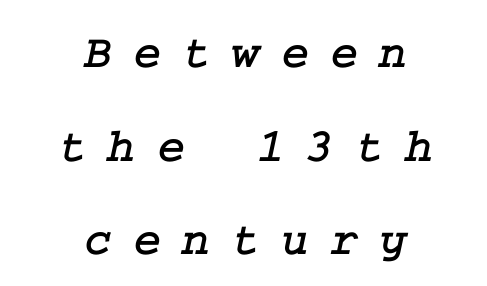
The image shows 48 px serif type; set centered, loose line spacing (1.95x), unusually wide letter spacing (+0.44 em), not underlined; low stroke contrast and a medium x-height.
